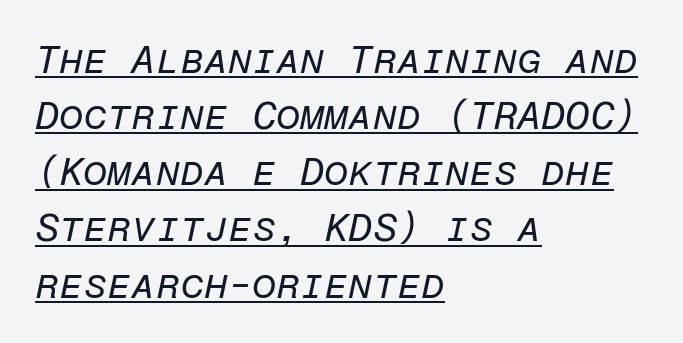
Think of a typewriter: that constant character pitch is what you see here. Line spacing here is normal. Yep, that's italic — everything's leaning. Each word holds together tightly as a unit, with standard inter-letter gaps. Stems and bowls with no extra thickness — not bold.
